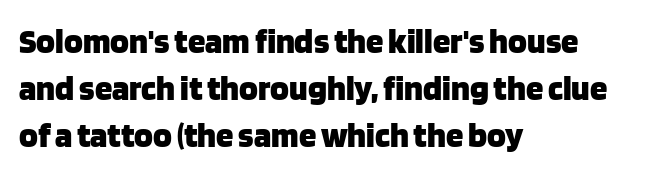
The image shows 35 px heavy sans-serif type, upright; set left-aligned, normal line spacing (1.34x), normal letter spacing, not underlined; low stroke contrast and a large x-height.
